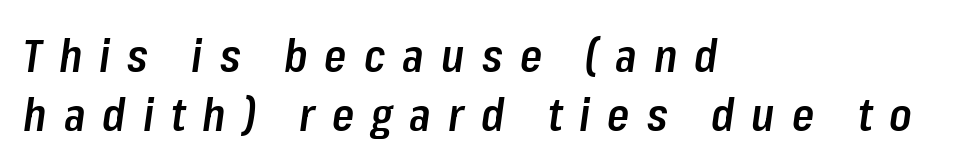
The face used here is rendered with a markedly widened letterfit. Every row of glyphs begins at an identical x-position on the left. Spacing verdict: proportional, widths tailored to each character. These lines carry some extra weight — a demibold, not a full bold.
